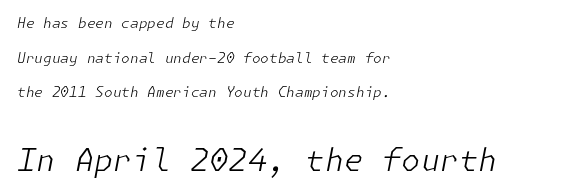
The face looks like a standard text weight, possibly lighter. Scale increases going downward across the two blocks. Unmarked baselines from the first word to the last. You can tell it's italic because the verticals aren't actually vertical.
